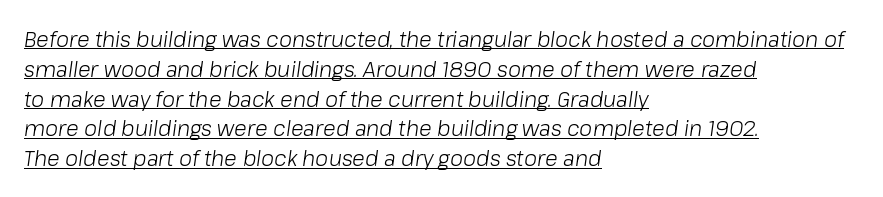
{"italic": "yes", "lean": "right", "slant_degrees": 8, "bold": "no", "underline": "yes", "align": "left", "line_spacing": "normal", "line_spacing_ratio": 1.42, "letter_spacing": "normal", "letter_spacing_em": 0.0, "glyph_px": 21}
